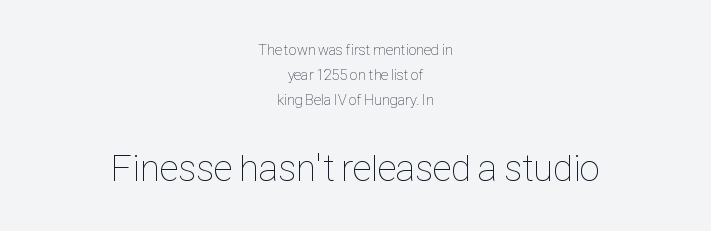
Q: Is the text bold? A: No.
Q: Is the text italic (slanted)? A: No, it is upright.
Q: Is the text underlined? A: No.
Q: How is the paragraph aligned? A: Centered.
Q: Is the spacing between letters normal or unusually wide? A: Normal.
Q: Is the spacing between lines tight, normal or loose? A: Normal.
Q: Which block of text is set in a larger size, the first (top) or the second (bottom)? A: The second (bottom) one.
Q: Width (condensed, normal, or wide)? A: Condensed.
Q: Stroke contrast? A: Low.
Q: x-height? A: Medium.
Q: Monospaced? A: No.
